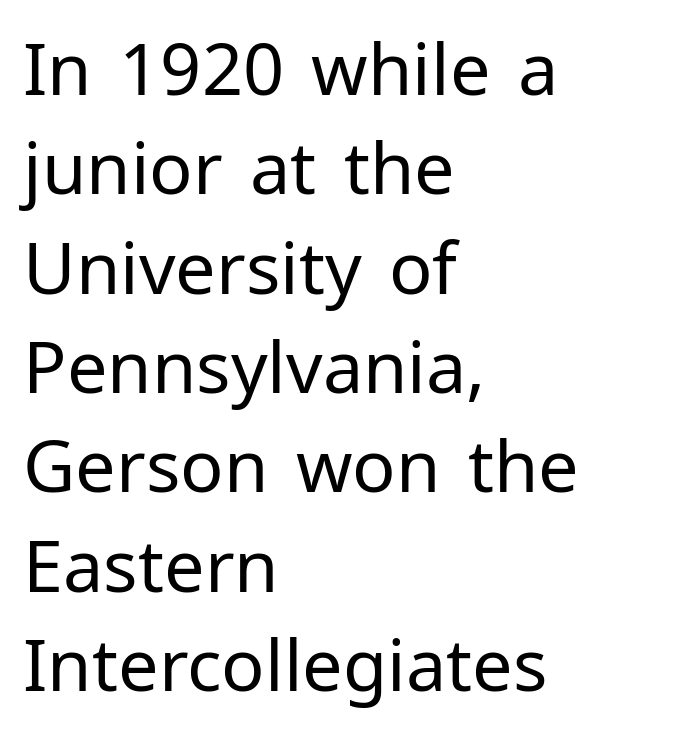
{"serif": "no", "italic": "no", "bold": "no", "weight": "regular", "width": "normal", "stroke_contrast": "low", "x_height": "medium", "monospaced": "no", "underline": "no", "align": "left", "line_spacing": "normal", "line_spacing_ratio": 1.38, "letter_spacing": "normal", "letter_spacing_em": 0.0, "glyph_px": 72}
